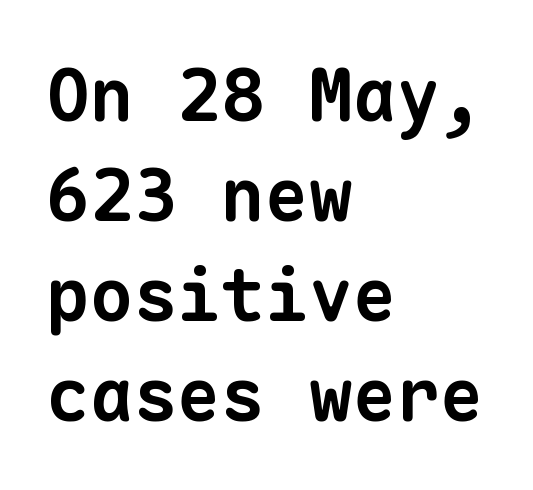
The letters carry no serifs — their stems end cleanly without finishing strokes. Short and long lines alike share a common starting point at left. Look at the stroke-to-counter ratio: heavy, a bold. Spacing between characters is what you'd get straight out of the box.
